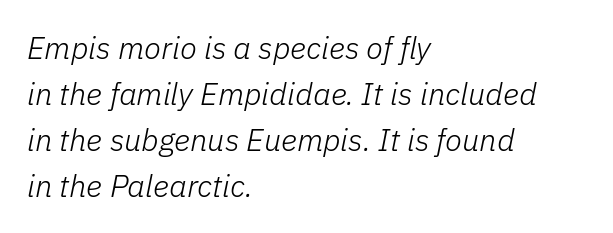
Q: Is the text bold? A: No.
Q: Is the text italic (slanted)? A: Yes, it leans right by about 11 degrees.
Q: Is the text underlined? A: No.
Q: How is the paragraph aligned? A: Left-aligned.
Q: Is the spacing between letters normal or unusually wide? A: Normal.
Q: Is the spacing between lines tight, normal or loose? A: Normal.
Q: Width (condensed, normal, or wide)? A: Normal.
Q: Stroke contrast? A: Low.
Q: x-height? A: Medium.
Q: Monospaced? A: No.
